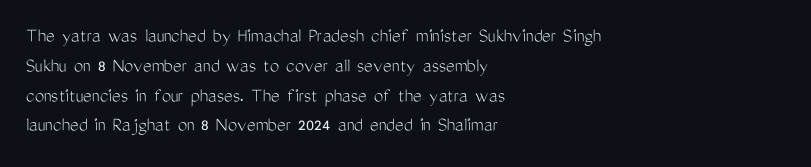
The image shows 21 px text type, upright; set left-aligned, normal line spacing (1.42x), normal letter spacing, not underlined.
